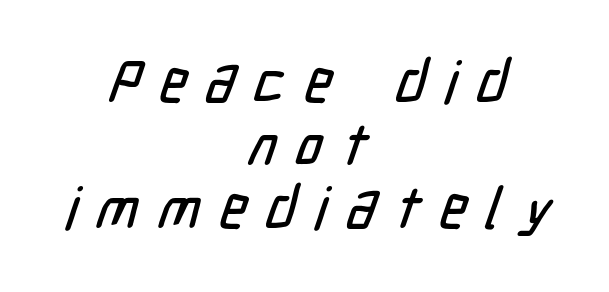
{"serif": "no", "width": "condensed", "stroke_contrast": "low", "x_height": "medium", "monospaced": "no", "underline": "no", "align": "center", "line_spacing": "tight", "line_spacing_ratio": 1.09, "letter_spacing": "wide", "letter_spacing_em": 0.33, "glyph_px": 58}
